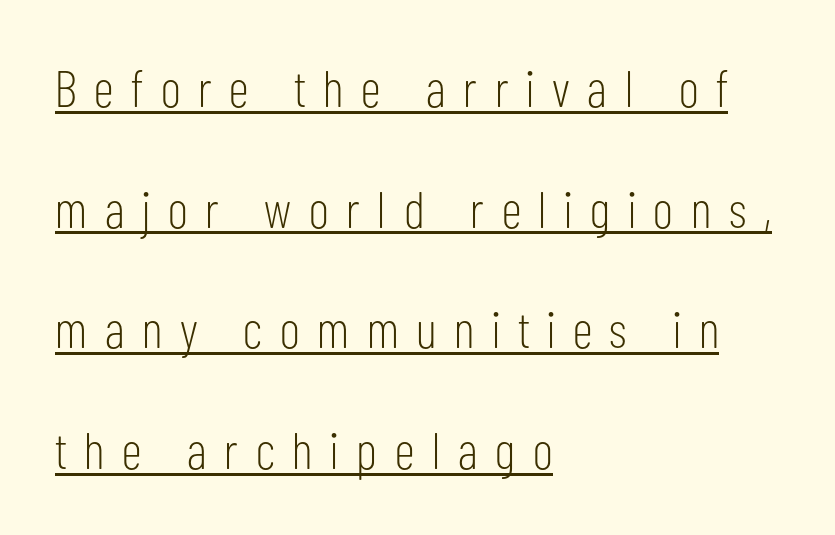
The image shows 52 px light, condensed sans-serif type, upright; set left-aligned, loose line spacing (2.32x), unusually wide letter spacing (+0.34 em), underlined; low stroke contrast and a medium x-height.
